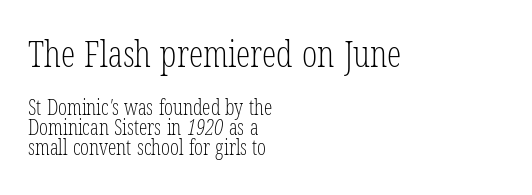
The baseline area is clear. Regarding serifs, this sample has them. Honestly, the letter spacing is just normal — you wouldn't notice it. Layout note: lines flush left. Does the bottom block carry the larger type? No, the top block does.
